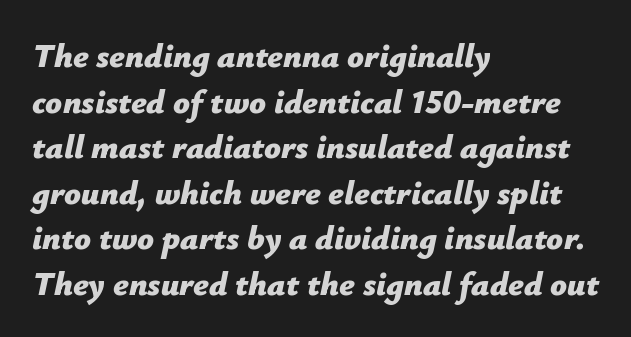
Varying glyph widths throughout — classic text-font behaviour. Does the weight exceed regular? Yes, all the way to bold. The area under the type is left untouched. The paragraph has a hard left edge and a soft right edge.
